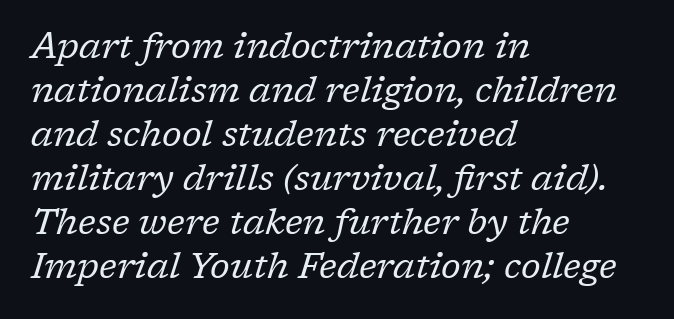
{"serif": "yes", "italic": "yes", "lean": "right", "slant_degrees": 17, "bold": "no", "weight": "regular", "width": "normal", "stroke_contrast": "low", "x_height": "medium", "monospaced": "no", "underline": "no", "align": "left", "line_spacing_ratio": 1.22, "letter_spacing": "normal", "letter_spacing_em": 0.0, "glyph_px": 36}
